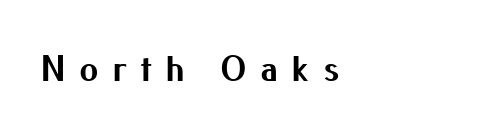
The designer went with a sans here, leaving each stem footless. Casual observation: everything's shoved over to the left. Beneath every word, the page is bare. Spacing between characters has been opened up far beyond the box default. The type sits square on the baseline with zero lean.
